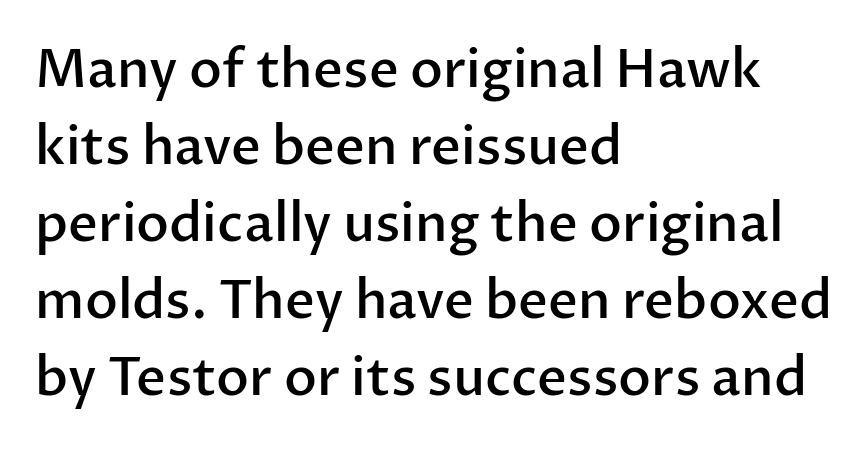
Which margin do the lines hug? The left one — the right edge is uneven. Each letter keeps its own natural width here, so spacing adapts to shape. Is the letter spacing exaggerated? No — it looks like the ordinary default. Reading down the column, the eye jumps a familiar distance to each next line. Does the weight exceed regular? Yes, but only to semibold.
